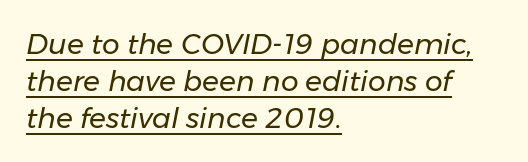
The tracking reads as untouched default to a designer's eye. Compared with ordinary roman type, these characters are visibly tilted. This reads as an unemphasized weight, regular at the heaviest. A typesetter would call this leading conventional body-copy spacing.
